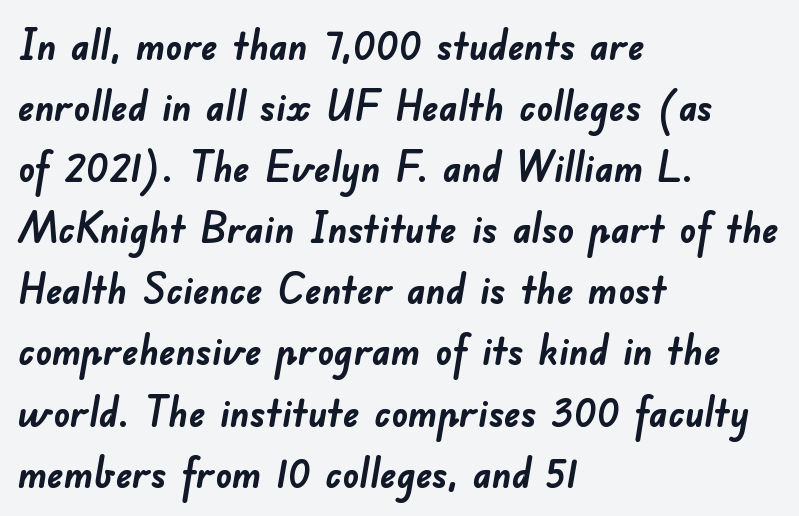
{"serif": "no", "bold": "yes", "weight": "semibold", "width": "normal", "stroke_contrast": "low", "x_height": "small", "monospaced": "no", "underline": "no", "align": "left", "line_spacing": "normal", "line_spacing_ratio": 1.49, "letter_spacing": "normal", "letter_spacing_em": 0.0, "glyph_px": 41}
